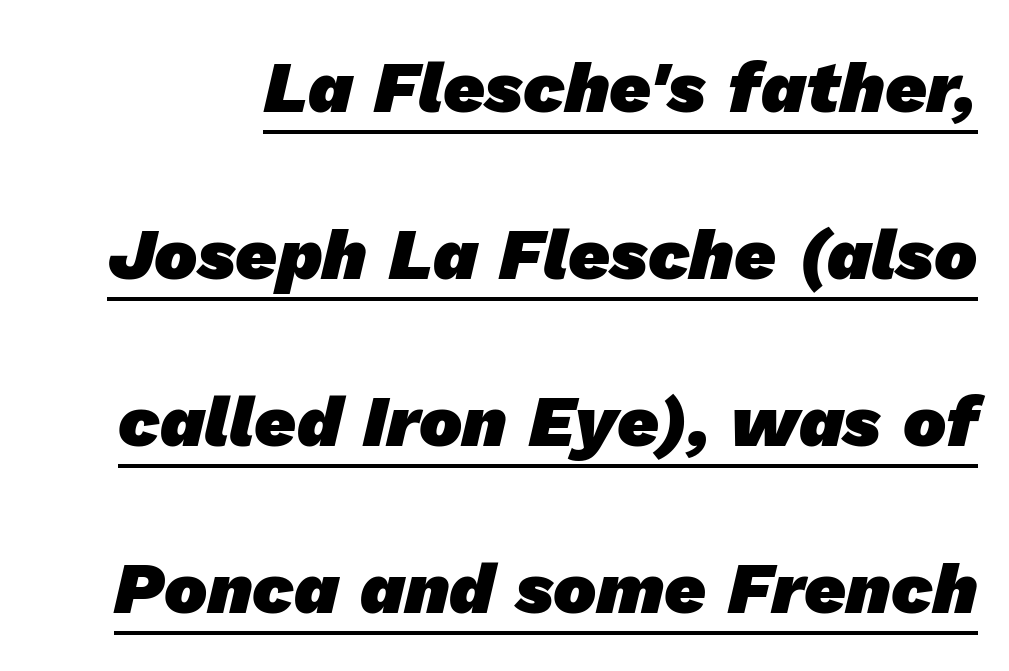
The image shows 72 px heavy sans-serif type; set loose line spacing (2.32x), normal letter spacing, underlined; low stroke contrast and a medium x-height.
